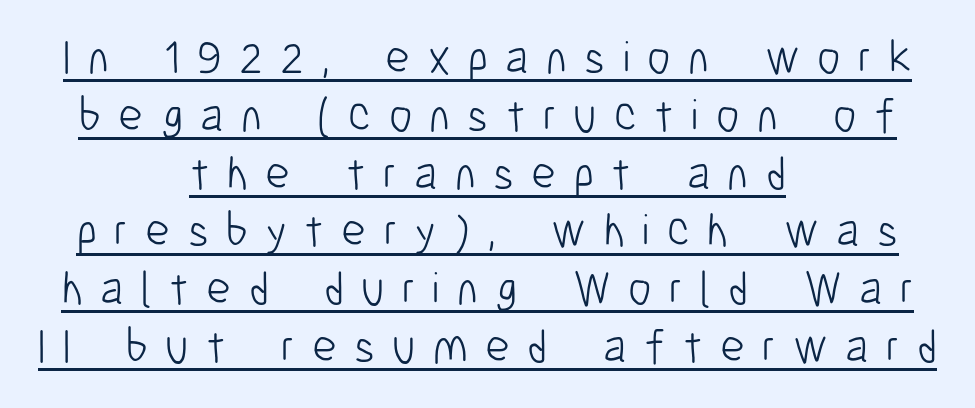
{"serif": "no", "italic": "no", "bold": "no", "weight": "light", "width": "condensed", "stroke_contrast": "low", "x_height": "medium", "monospaced": "no", "underline": "yes", "align": "center", "line_spacing_ratio": 1.23, "letter_spacing": "wide", "letter_spacing_em": 0.37, "glyph_px": 47}
